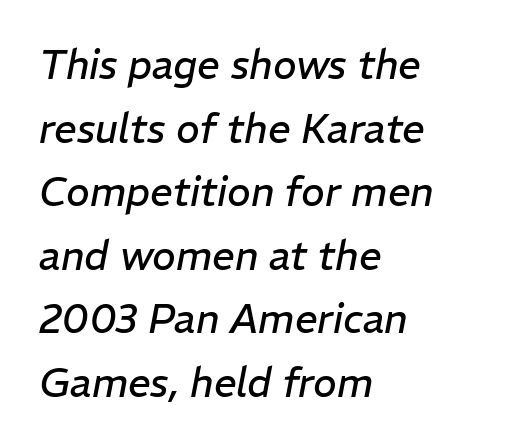
The image shows 40 px regular-weight type, italic (leaning right); set left-aligned, normal line spacing (1.59x), normal letter spacing, not underlined; low stroke contrast and a medium x-height.
